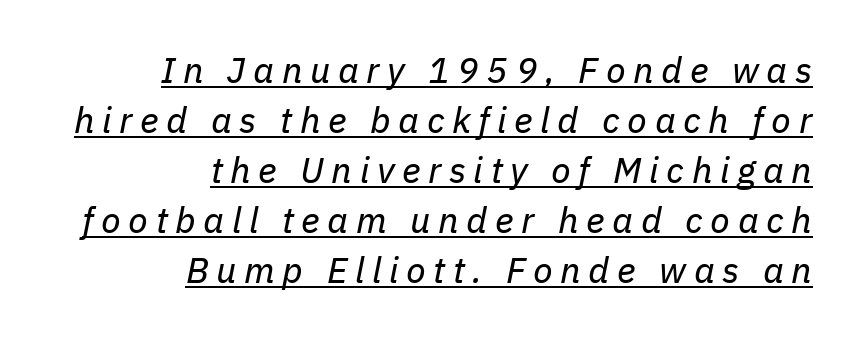
The image shows 36 px regular-weight type, italic (leaning right); set right-aligned, normal line spacing (1.39x), unusually wide letter spacing (+0.21 em), underlined; low stroke contrast and a medium x-height.
